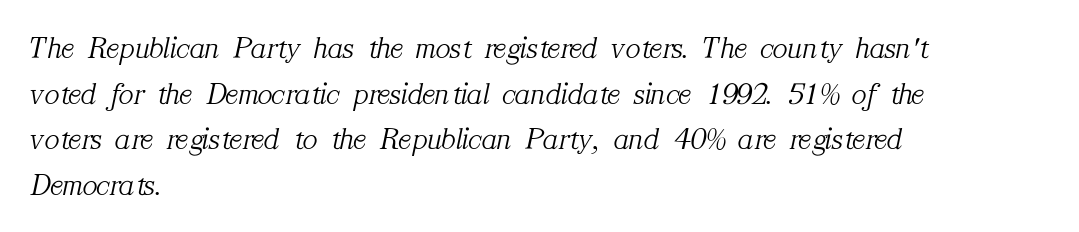
The image shows 31 px light serif type, italic (leaning right); set left-aligned, normal line spacing (1.47x), normal letter spacing, not underlined; medium stroke contrast and a medium x-height.
